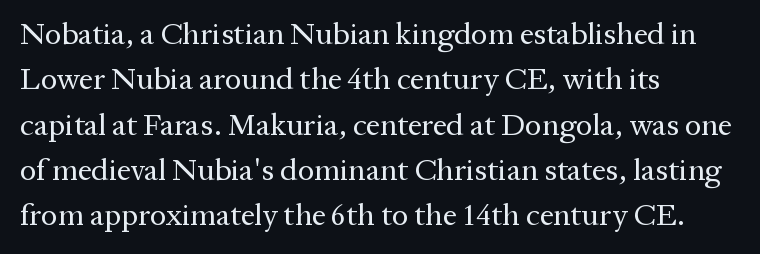
The image shows 31 px regular-weight serif type, upright; set left-aligned, normal line spacing (1.46x), normal letter spacing, not underlined; medium stroke contrast and a medium x-height.
